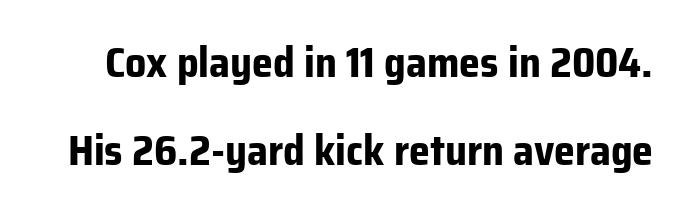
The image shows 42 px bold sans-serif type, upright; set loose line spacing (2.09x), normal letter spacing, not underlined; low stroke contrast and a medium x-height.
